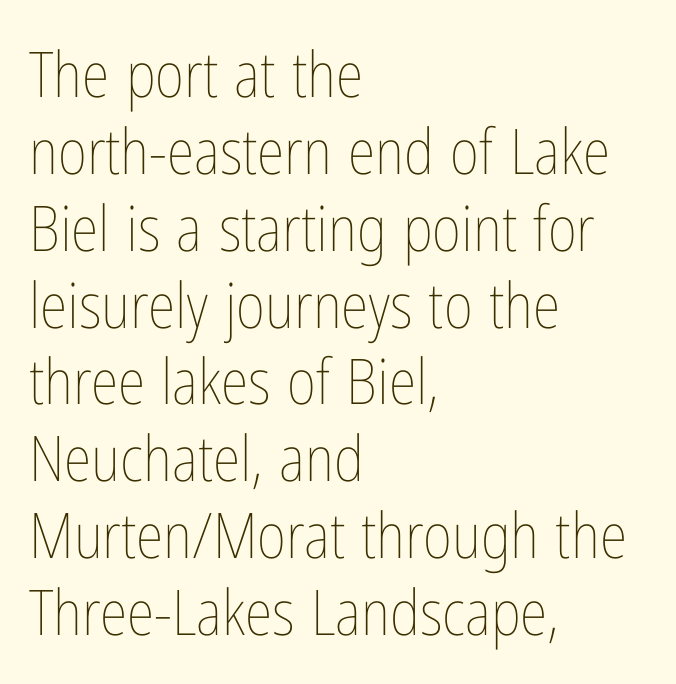
{"italic": "no", "bold": "no", "weight": "thin", "width": "condensed", "stroke_contrast": "low", "x_height": "medium", "monospaced": "no", "underline": "no", "align": "left", "line_spacing_ratio": 1.22, "letter_spacing": "normal", "letter_spacing_em": 0.0, "glyph_px": 63}
